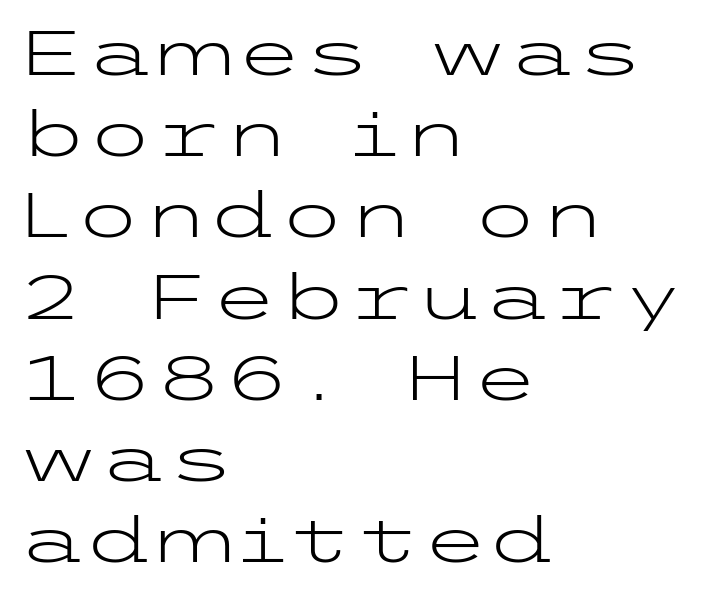
{"serif": "no", "italic": "no", "bold": "no", "weight": "light", "width": "wide", "stroke_contrast": "low", "x_height": "medium", "underline": "no", "align": "left", "line_spacing": "normal", "line_spacing_ratio": 1.31, "letter_spacing": "normal", "letter_spacing_em": 0.0, "glyph_px": 62}
